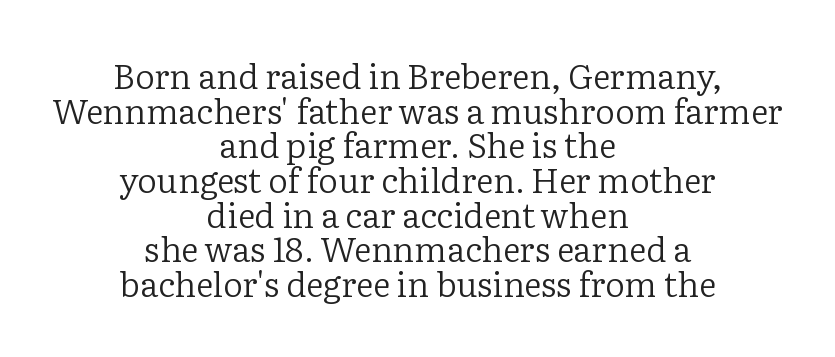
{"serif": "yes", "italic": "no", "bold": "no", "weight": "regular", "width": "normal", "stroke_contrast": "low", "x_height": "medium", "monospaced": "no", "underline": "no", "align": "center", "line_spacing": "tight", "line_spacing_ratio": 1.02, "letter_spacing": "normal", "letter_spacing_em": 0.0, "glyph_px": 34}
